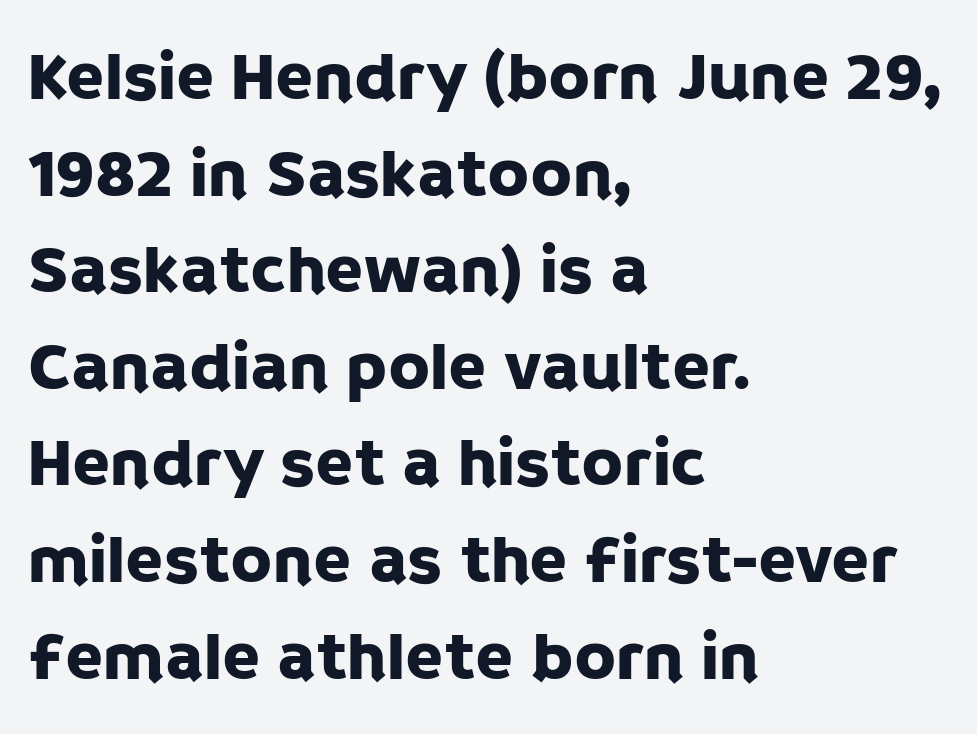
The image shows 69 px sans-serif type, upright; set left-aligned, normal line spacing (1.4x), normal letter spacing, not underlined; low stroke contrast and a large x-height.
